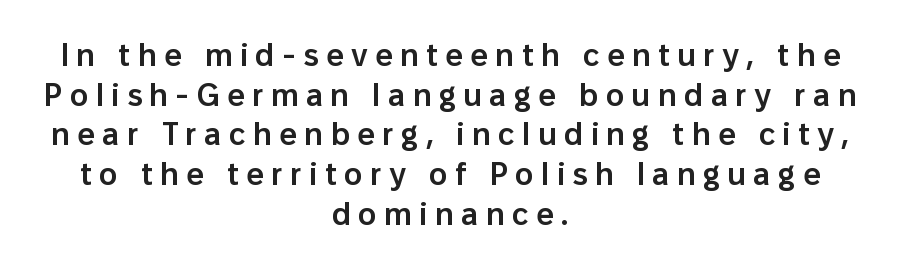
The image shows 31 px semibold sans-serif type, upright; set centered, normal line spacing (1.28x), unusually wide letter spacing (+0.24 em), not underlined; low stroke contrast and a medium x-height.
